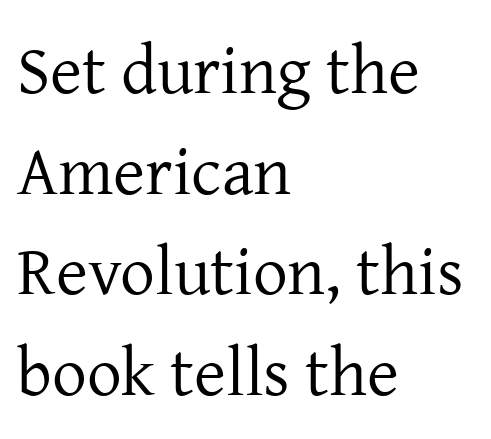
If you drew a line through each stem, it would be perfectly vertical. This rendering features lettering with no underline. This rendering uses left alignment, leaving the right contour irregular. Looks like regular typesetting: each glyph gets only the width it needs. Nothing heavy about these letters — not bold at all.
